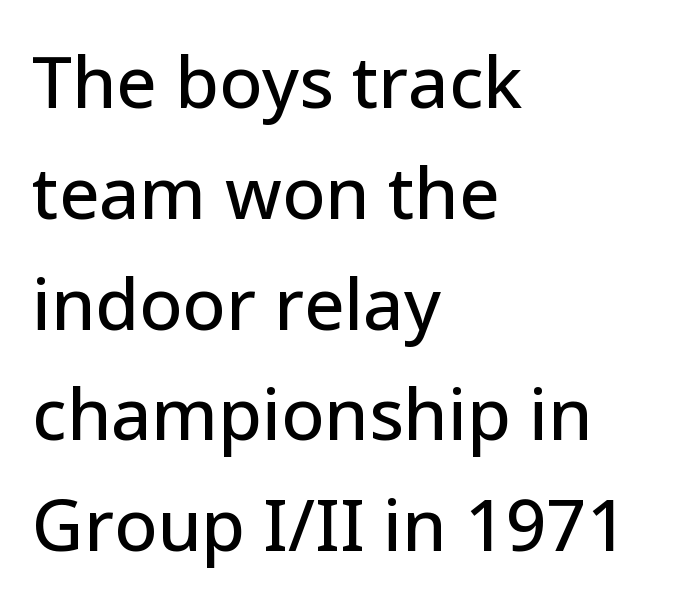
The image shows 71 px sans-serif type, upright; set left-aligned, normal line spacing (1.56x), normal letter spacing, not underlined; low stroke contrast and a medium x-height.
